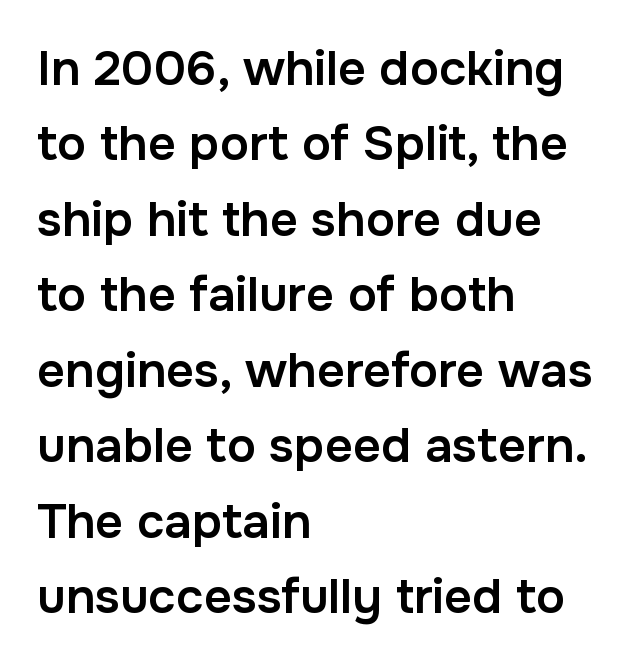
Q: Is the text bold? A: Semi-bold.
Q: Is the text italic (slanted)? A: No, it is upright.
Q: Is the typeface a serif or a sans-serif typeface? A: Sans-serif.
Q: Is the text underlined? A: No.
Q: How is the paragraph aligned? A: Left-aligned.
Q: Is the spacing between letters normal or unusually wide? A: Normal.
Q: Is the spacing between lines tight, normal or loose? A: Normal.
Q: Width (condensed, normal, or wide)? A: Normal.
Q: Stroke contrast? A: Low.
Q: x-height? A: Medium.
Q: Monospaced? A: No.
